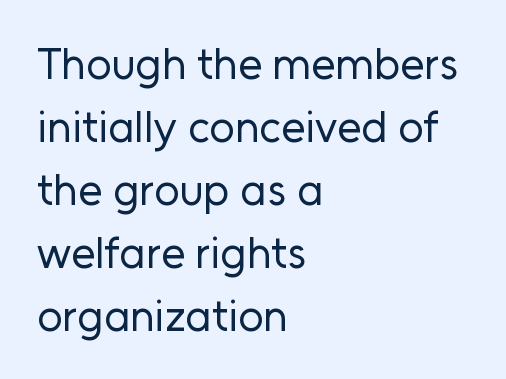
One-word summary of the alignment: left. Vertical spacing — default. A roman cut, with each character standing at attention. You could call the tracking neutral — neither tight nor loose. Do the characters align in a grid? No, the font is proportional.
